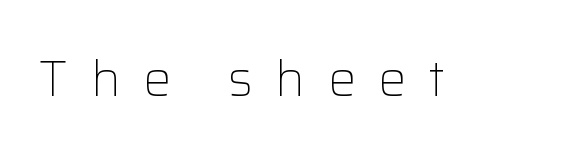
{"serif": "no", "italic": "no", "bold": "no", "weight": "light", "width": "normal", "stroke_contrast": "low", "x_height": "medium", "monospaced": "no", "underline": "no", "letter_spacing": "wide", "letter_spacing_em": 0.45, "glyph_px": 50}
